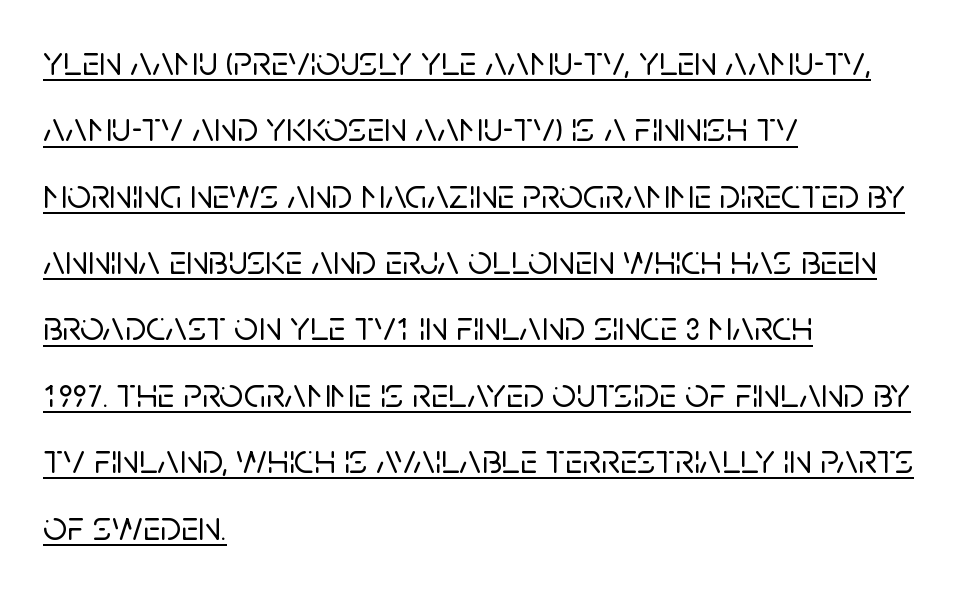
{"serif": "no", "italic": "no", "width": "normal", "stroke_contrast": "low", "x_height": "large", "monospaced": "no", "underline": "yes", "align": "left", "line_spacing": "normal", "line_spacing_ratio": 1.58, "letter_spacing": "normal", "letter_spacing_em": 0.0, "glyph_px": 42}
